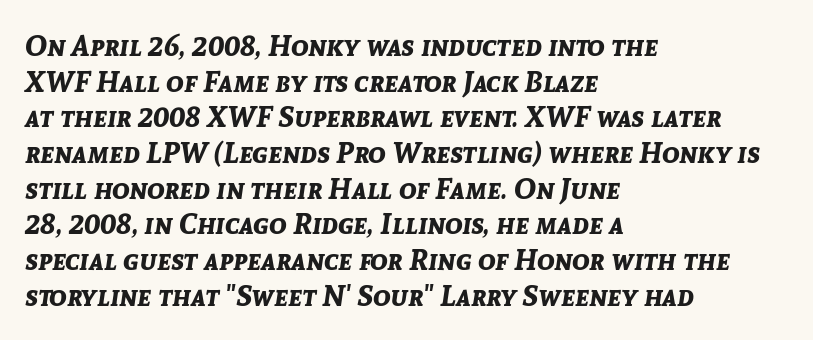
Q: Is the text bold? A: Yes.
Q: Is the text italic (slanted)? A: Yes, it leans right by about 8 degrees.
Q: Is the text underlined? A: No.
Q: How is the paragraph aligned? A: Left-aligned.
Q: Is the spacing between letters normal or unusually wide? A: Normal.
Q: Width (condensed, normal, or wide)? A: Normal.
Q: Stroke contrast? A: Low.
Q: x-height? A: Medium.
Q: Monospaced? A: No.
